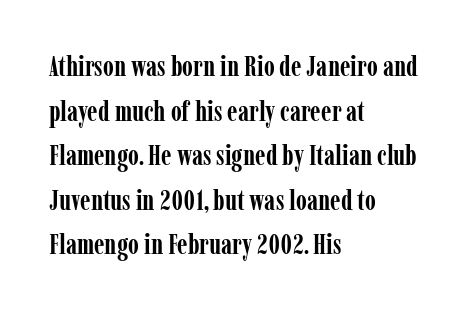
Q: Is the text bold? A: Yes.
Q: Is the text italic (slanted)? A: No, it is upright.
Q: Is the typeface a serif or a sans-serif typeface? A: Serif.
Q: Is the text underlined? A: No.
Q: How is the paragraph aligned? A: Left-aligned.
Q: Is the spacing between letters normal or unusually wide? A: Normal.
Q: Is the spacing between lines tight, normal or loose? A: Normal.
Q: Width (condensed, normal, or wide)? A: Condensed.
Q: Stroke contrast? A: Low.
Q: x-height? A: Medium.
Q: Monospaced? A: No.
